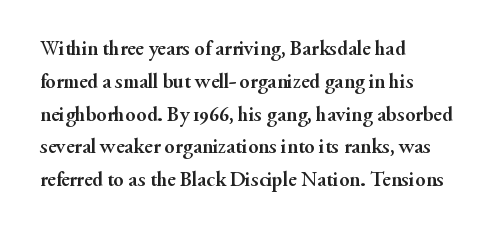
The image shows 21 px bold type, upright; set left-aligned, normal line spacing (1.56x), normal letter spacing, not underlined.
